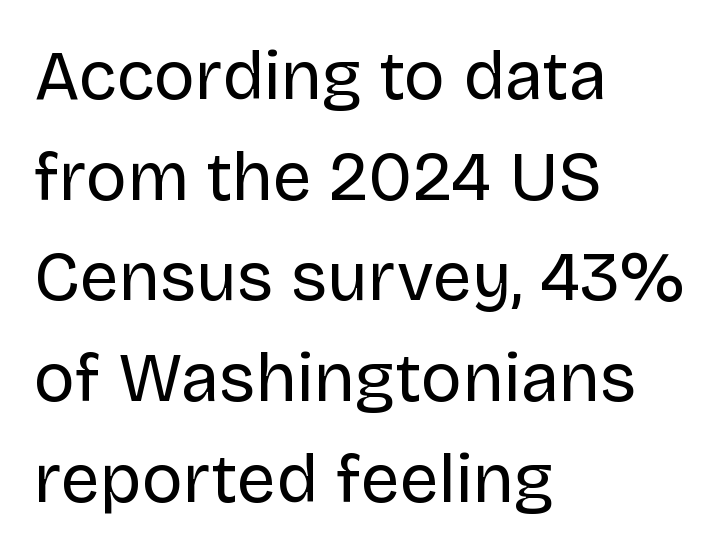
Is this a fixed-width face? No — the glyphs have proportional, varying widths. Weight: not bold — regular or lighter. The gaps between neighbouring characters are ordinary and unremarkable. This sample keeps an unexceptional amount of space between lines.
